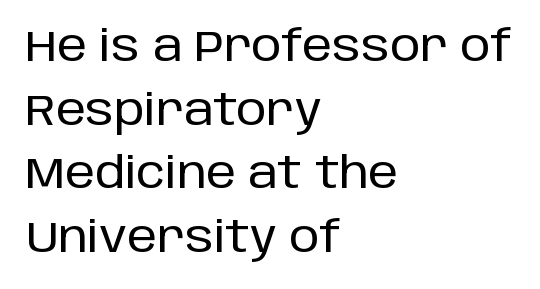
{"serif": "no", "italic": "no", "width": "normal", "stroke_contrast": "low", "x_height": "large", "monospaced": "no", "underline": "no", "align": "left", "line_spacing": "normal", "line_spacing_ratio": 1.48, "letter_spacing": "normal", "letter_spacing_em": 0.0, "glyph_px": 43}
